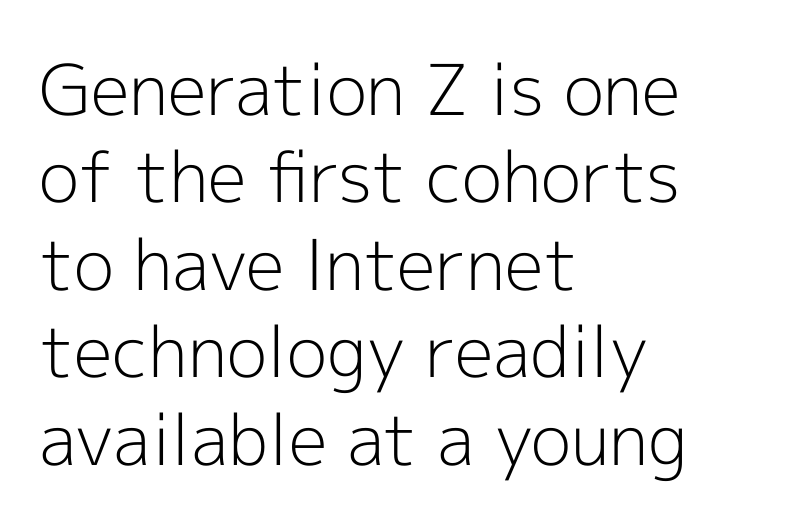
{"serif": "no", "italic": "no", "bold": "no", "weight": "light", "width": "normal", "x_height": "medium", "monospaced": "no", "underline": "no", "align": "left", "line_spacing": "normal", "line_spacing_ratio": 1.25, "letter_spacing": "normal", "letter_spacing_em": 0.0, "glyph_px": 70}
